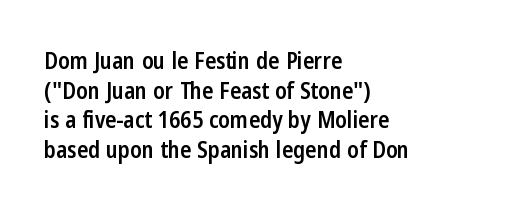
{"italic": "no", "bold": "semi", "underline": "no", "align": "left", "line_spacing": "normal", "line_spacing_ratio": 1.29, "letter_spacing": "normal", "letter_spacing_em": 0.0, "glyph_px": 23}
